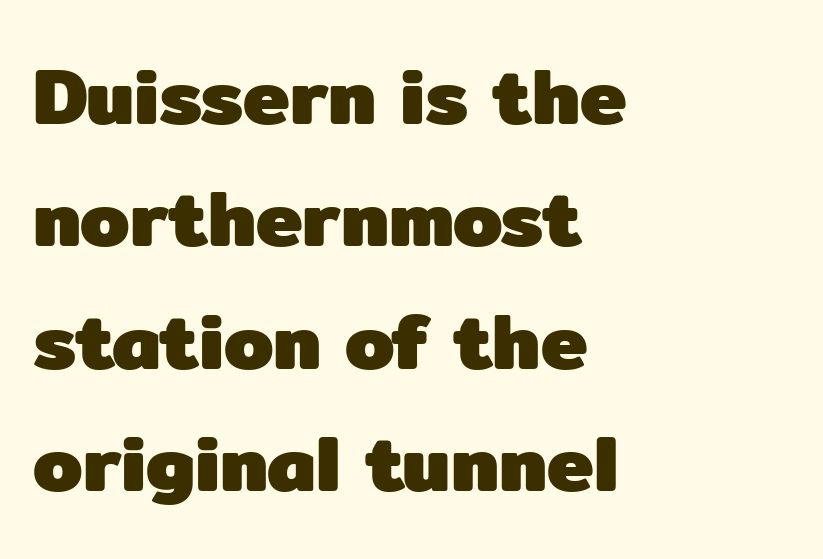
{"serif": "no", "italic": "no", "bold": "yes", "weight": "heavy", "width": "normal", "stroke_contrast": "low", "x_height": "medium", "monospaced": "no", "underline": "no", "align": "left", "line_spacing": "normal", "line_spacing_ratio": 1.55, "letter_spacing": "normal", "letter_spacing_em": 0.0, "glyph_px": 79}
